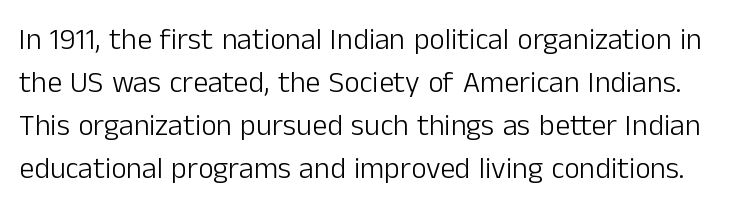
{"serif": "no", "italic": "no", "bold": "no", "weight": "light", "width": "normal", "stroke_contrast": "low", "x_height": "medium", "monospaced": "no", "underline": "no", "line_spacing": "normal", "line_spacing_ratio": 1.43, "letter_spacing": "normal", "letter_spacing_em": 0.0, "glyph_px": 30}
